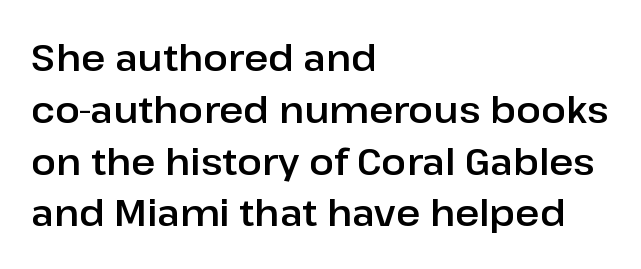
Q: Is the text italic (slanted)? A: No, it is upright.
Q: Is the typeface a serif or a sans-serif typeface? A: Sans-serif.
Q: Is the text underlined? A: No.
Q: How is the paragraph aligned? A: Left-aligned.
Q: Is the spacing between letters normal or unusually wide? A: Normal.
Q: Is the spacing between lines tight, normal or loose? A: Normal.
Q: Width (condensed, normal, or wide)? A: Normal.
Q: Stroke contrast? A: Low.
Q: x-height? A: Medium.
Q: Monospaced? A: No.
